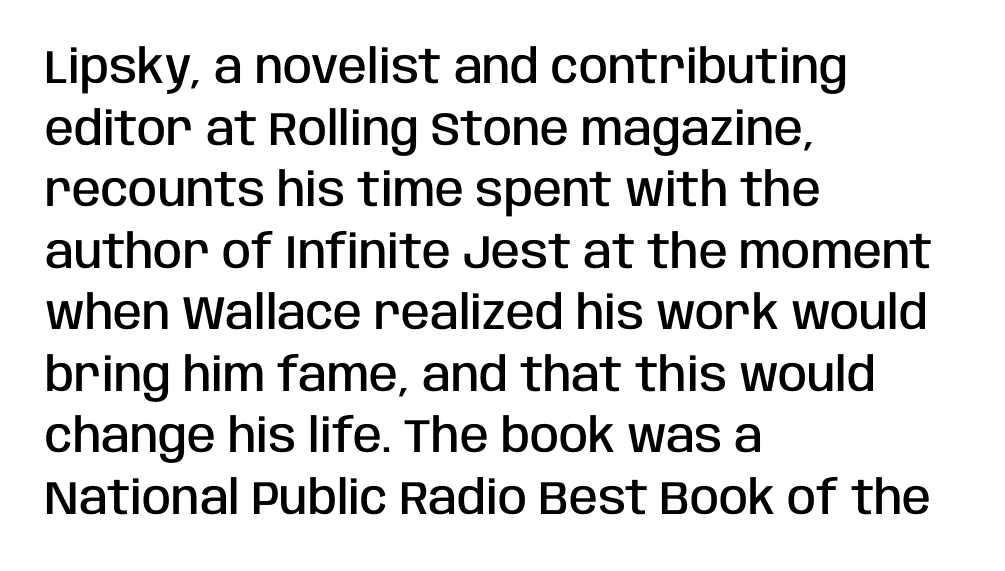
The image shows 47 px semibold, condensed sans-serif type, upright; set left-aligned, normal line spacing (1.31x), normal letter spacing, not underlined; low stroke contrast and a large x-height.
